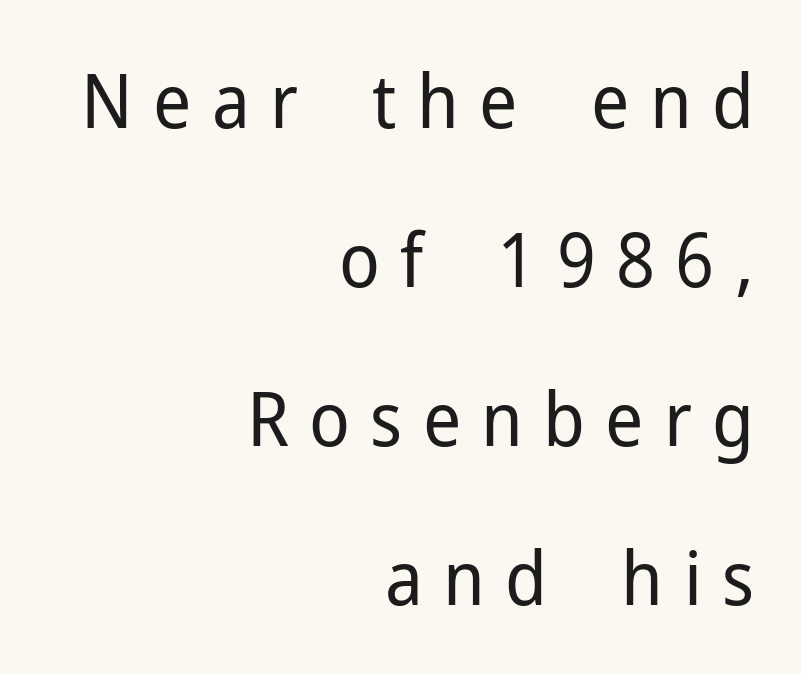
Q: Is the text bold? A: No.
Q: Is the text italic (slanted)? A: No, it is upright.
Q: Is the typeface a serif or a sans-serif typeface? A: Sans-serif.
Q: Is the text underlined? A: No.
Q: How is the paragraph aligned? A: Right-aligned.
Q: Is the spacing between letters normal or unusually wide? A: Unusually wide.
Q: Is the spacing between lines tight, normal or loose? A: Loose.
Q: Width (condensed, normal, or wide)? A: Normal.
Q: Stroke contrast? A: Low.
Q: x-height? A: Medium.
Q: Monospaced? A: No.
